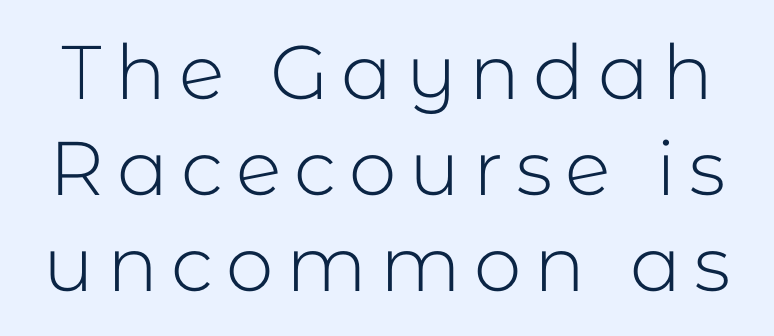
Every stem runs plumb, perpendicular to the baseline. In terms of letterform style, serifs are entirely absent. Nothing heavy about these letters — not bold at all. Rows of type keep a routine distance in the vertical direction. Anything drawn beneath the words? Only blank space. Each letter keeps its own natural width here, so spacing adapts to shape.
